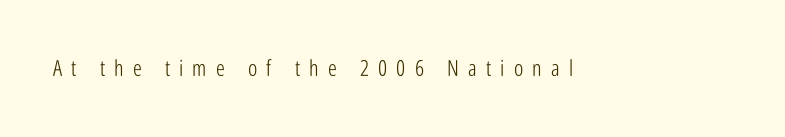
{"italic": "no", "bold": "no", "underline": "no", "letter_spacing": "wide", "letter_spacing_em": 0.42, "glyph_px": 22}
